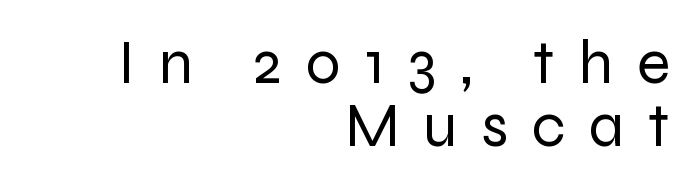
{"serif": "no", "italic": "no", "bold": "no", "weight": "regular", "width": "normal", "stroke_contrast": "low", "x_height": "medium", "monospaced": "no", "underline": "no", "align": "right", "line_spacing": "tight", "line_spacing_ratio": 1.02, "letter_spacing": "wide", "letter_spacing_em": 0.38, "glyph_px": 62}
